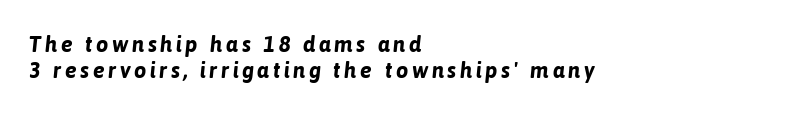
{"italic": "yes", "lean": "right", "slant_degrees": 6, "bold": "yes", "underline": "no", "align": "left", "line_spacing_ratio": 1.18, "glyph_px": 22}
